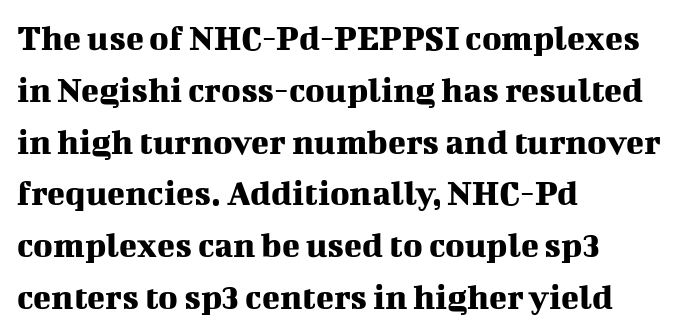
The image shows 37 px serif type, upright; set left-aligned, normal line spacing (1.4x), normal letter spacing, not underlined; medium stroke contrast and a medium x-height.
